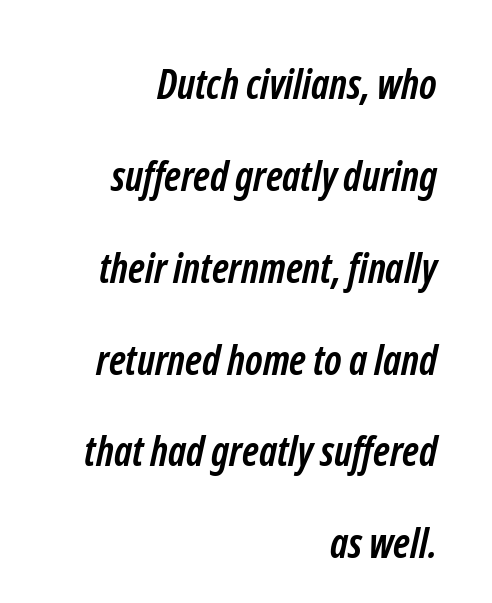
The image shows 41 px semibold, condensed sans-serif type; set right-aligned, loose line spacing (2.24x), normal letter spacing, not underlined; low stroke contrast and a medium x-height.
